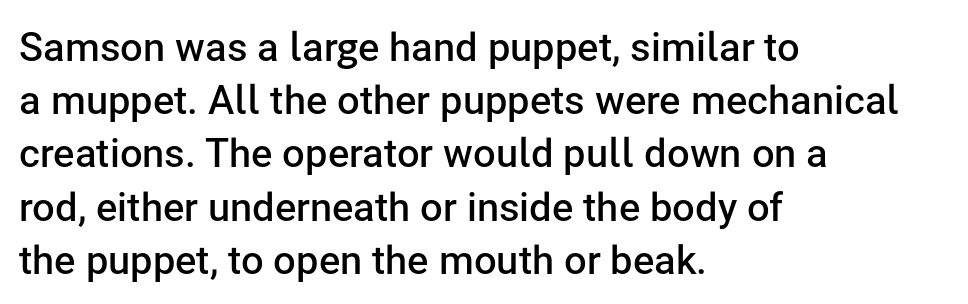
In CSS terms this would be text-align: left. Italic? Not at all — the glyphs are vertical. The passage shown stacks its lines at a standard gap. Look at the bottom of the vertical strokes: they stop flat, with no serifs. Letter spacing: default.
